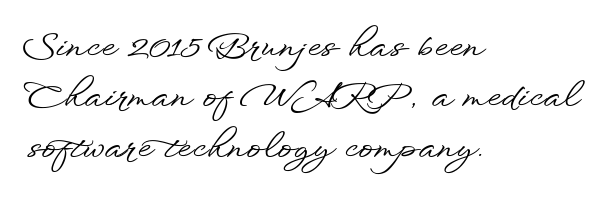
Q: Is the text italic (slanted)? A: Yes.
Q: Is the typeface a serif or a sans-serif typeface? A: Sans-serif.
Q: Is the text underlined? A: No.
Q: How is the paragraph aligned? A: Left-aligned.
Q: Is the spacing between letters normal or unusually wide? A: Normal.
Q: Is the spacing between lines tight, normal or loose? A: Normal.
Q: Width (condensed, normal, or wide)? A: Wide.
Q: Stroke contrast? A: Low.
Q: x-height? A: Small.
Q: Monospaced? A: No.
